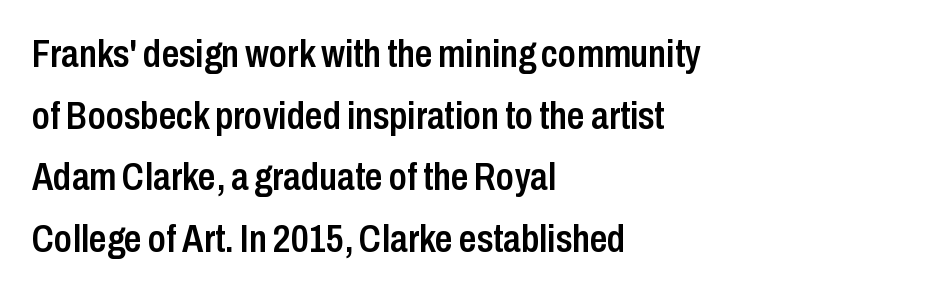
Caption: multi-line text, flush left, ragged right. Nobody drew a line under any word here. In terms of letterform style, serifs are entirely absent. Honestly, the letter spacing is just normal — you wouldn't notice it.
